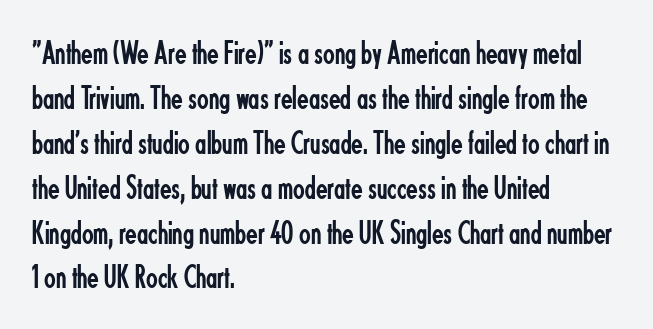
The image shows 34 px regular-weight, condensed sans-serif type, upright; set left-aligned, normal line spacing (1.32x), normal letter spacing, not underlined; low stroke contrast and a small x-height.
